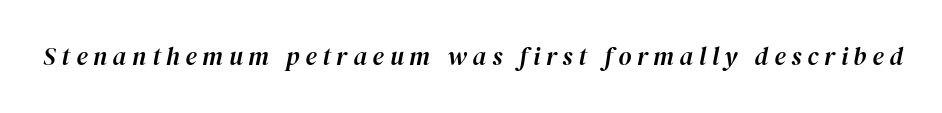
The face used here is rendered with a markedly widened letterfit. This is oblique type, the kind used for emphasis or titles. The space beneath each line is pristine and unruled.
